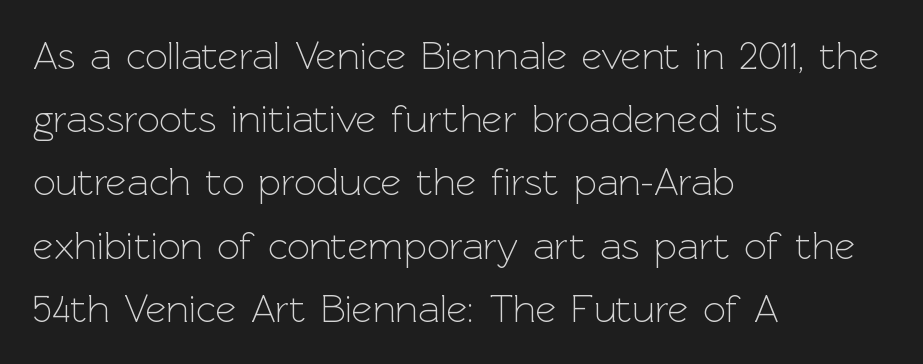
Q: Is the text bold? A: No.
Q: Is the text italic (slanted)? A: No, it is upright.
Q: Is the typeface a serif or a sans-serif typeface? A: Sans-serif.
Q: Is the text underlined? A: No.
Q: How is the paragraph aligned? A: Left-aligned.
Q: Is the spacing between letters normal or unusually wide? A: Normal.
Q: Is the spacing between lines tight, normal or loose? A: Normal.
Q: Width (condensed, normal, or wide)? A: Normal.
Q: x-height? A: Medium.
Q: Monospaced? A: No.
